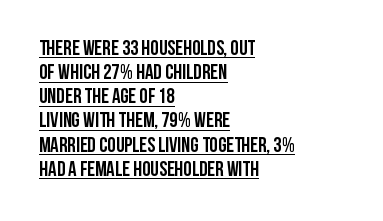
The image shows 21 px bold type, upright; set left-aligned, tight line spacing (1.15x), normal letter spacing, underlined.
